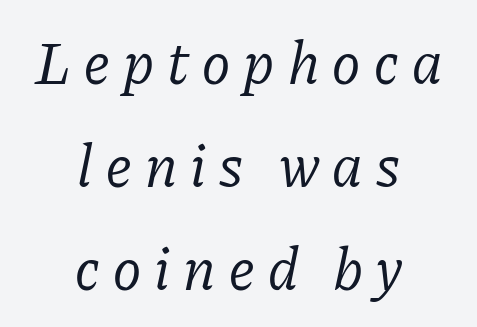
{"serif": "yes", "italic": "yes", "lean": "right", "slant_degrees": 11, "bold": "no", "weight": "regular", "width": "normal", "stroke_contrast": "low", "x_height": "medium", "monospaced": "no", "underline": "no", "align": "center", "line_spacing_ratio": 1.72, "letter_spacing": "wide", "letter_spacing_em": 0.22, "glyph_px": 60}
